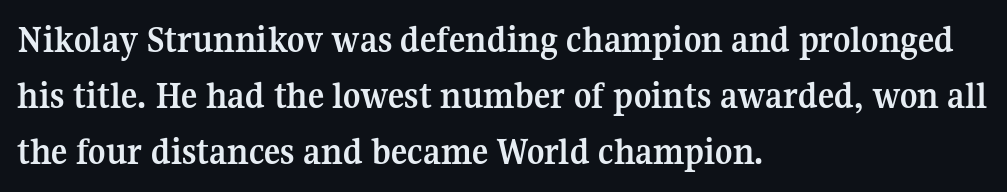
The image shows 38 px semibold serif type, upright; set left-aligned, normal line spacing (1.48x), normal letter spacing, not underlined; medium stroke contrast and a medium x-height.
